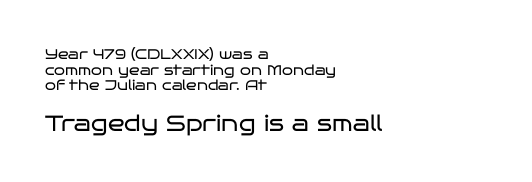
The image shows 22 px text type, upright; set left-aligned, tight line spacing (1.12x), normal letter spacing, not underlined; the second (bottom) block is 1.57x larger.
